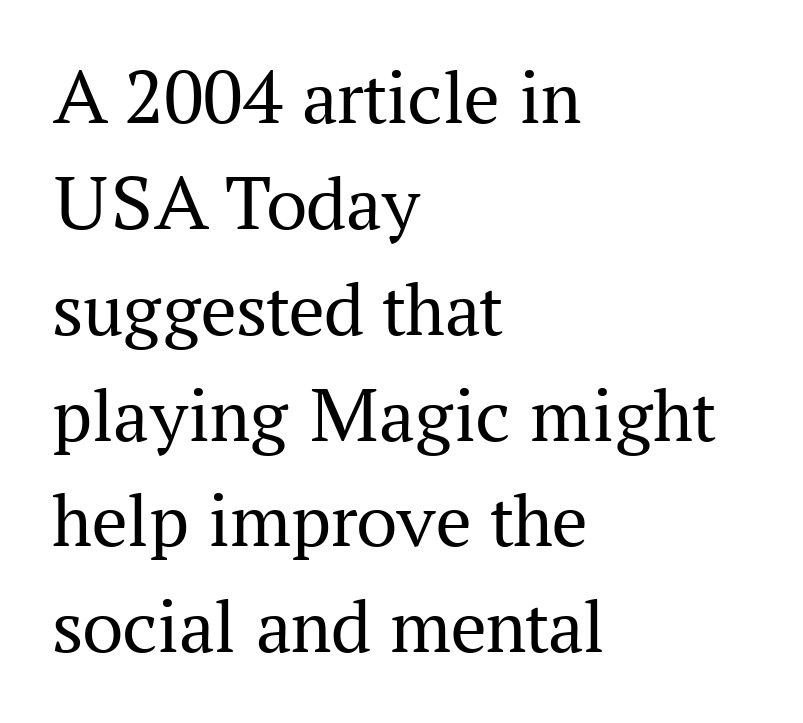
Lines of text with bare space underneath. The passage shown is typed in a proportional face where columns would drift. The designer went with a serif here, giving each stem small feet. A quiet, ordinary-to-light weight characterises the typeface.
